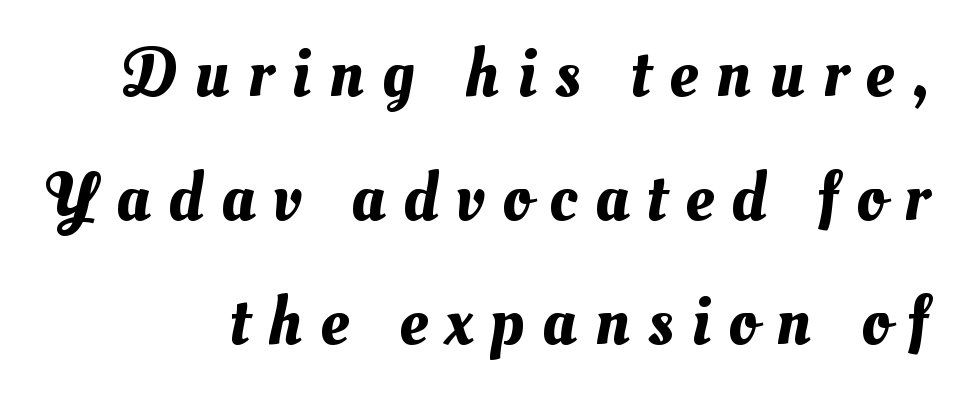
{"width": "normal", "stroke_contrast": "medium", "x_height": "small", "monospaced": "no", "underline": "no", "align": "right", "line_spacing_ratio": 1.77, "letter_spacing": "wide", "letter_spacing_em": 0.26, "glyph_px": 70}
